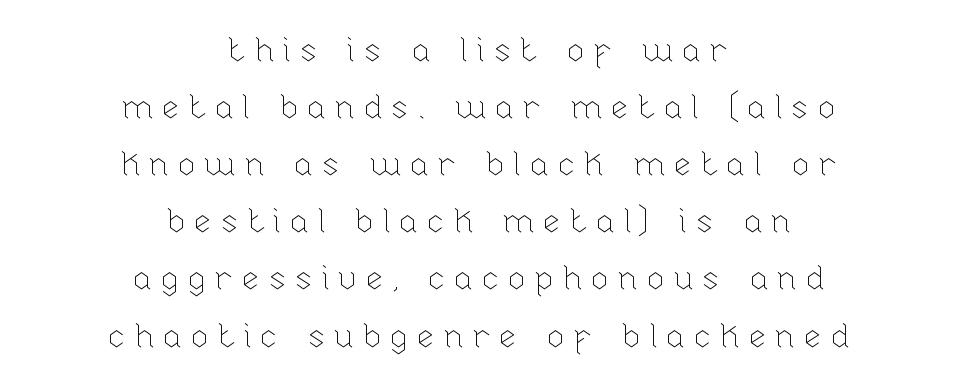
The image shows 34 px thin type, upright; set centered, normal line spacing (1.68x), unusually wide letter spacing (+0.22 em), not underlined; low stroke contrast and a medium x-height.
